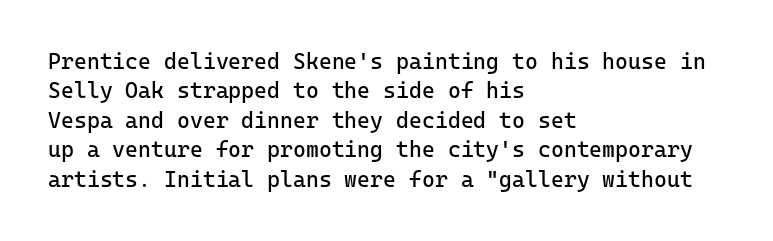
{"italic": "no", "bold": "no", "underline": "no", "align": "left", "line_spacing": "normal", "line_spacing_ratio": 1.34, "letter_spacing": "normal", "letter_spacing_em": 0.0, "glyph_px": 22}
